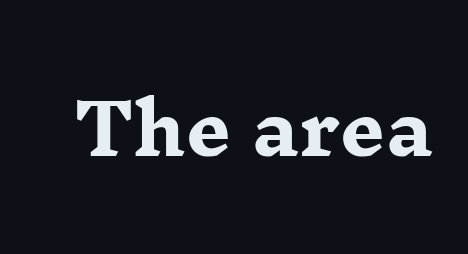
{"serif": "yes", "italic": "no", "bold": "yes", "weight": "heavy", "width": "wide", "stroke_contrast": "low", "x_height": "medium", "monospaced": "no", "underline": "no", "letter_spacing": "normal", "letter_spacing_em": 0.0, "glyph_px": 71}
